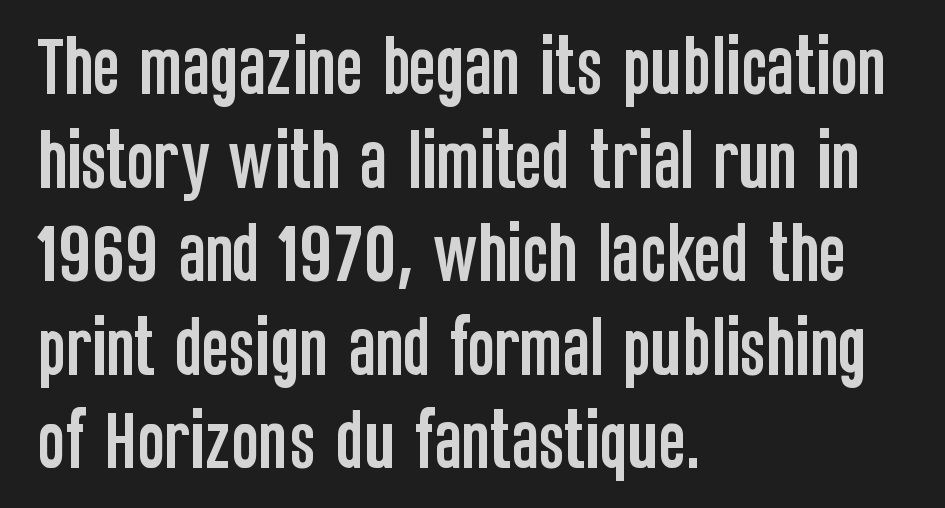
{"serif": "no", "italic": "no", "width": "condensed", "stroke_contrast": "low", "x_height": "large", "monospaced": "no", "underline": "no", "align": "left", "line_spacing": "normal", "line_spacing_ratio": 1.44, "letter_spacing": "normal", "letter_spacing_em": 0.0, "glyph_px": 65}
